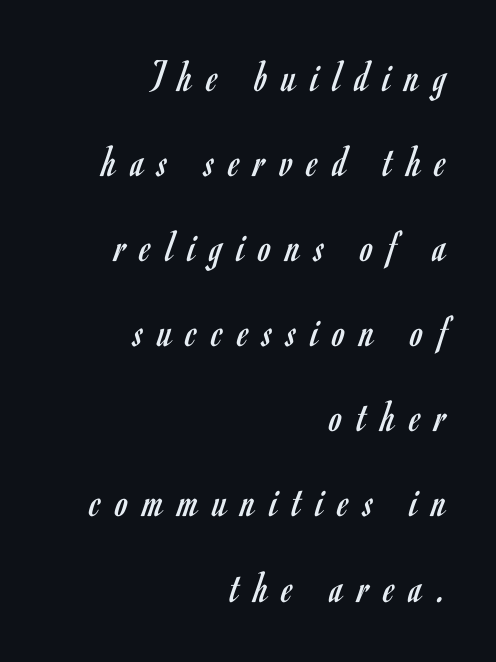
Q: Is the text bold? A: No.
Q: Is the text italic (slanted)? A: Yes.
Q: Is the typeface a serif or a sans-serif typeface? A: Sans-serif.
Q: Is the text underlined? A: No.
Q: How is the paragraph aligned? A: Right-aligned.
Q: Is the spacing between letters normal or unusually wide? A: Unusually wide.
Q: Width (condensed, normal, or wide)? A: Condensed.
Q: Stroke contrast? A: Low.
Q: x-height? A: Small.
Q: Monospaced? A: No.
